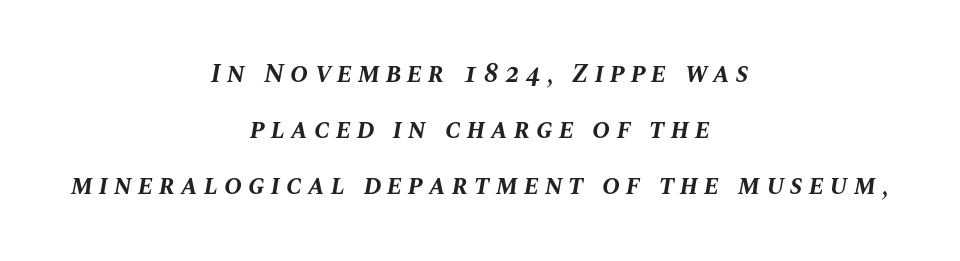
The image shows 27 px bold type, italic (leaning right); set centered, loose line spacing (2.08x), unusually wide letter spacing (+0.22 em), not underlined.
